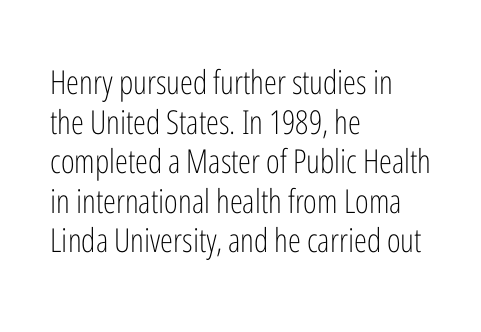
{"serif": "no", "italic": "no", "bold": "no", "weight": "light", "width": "condensed", "stroke_contrast": "low", "x_height": "medium", "monospaced": "no", "underline": "no", "align": "left", "line_spacing_ratio": 1.2, "letter_spacing": "normal", "letter_spacing_em": 0.0, "glyph_px": 33}
